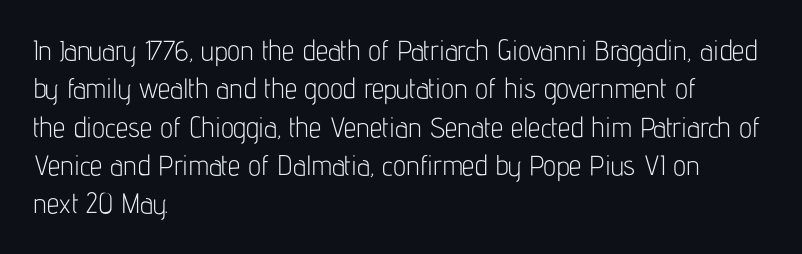
{"serif": "no", "italic": "no", "bold": "no", "weight": "light", "width": "condensed", "stroke_contrast": "low", "x_height": "medium", "monospaced": "no", "underline": "no", "align": "left", "line_spacing": "normal", "line_spacing_ratio": 1.37, "letter_spacing": "normal", "letter_spacing_em": 0.0, "glyph_px": 28}
